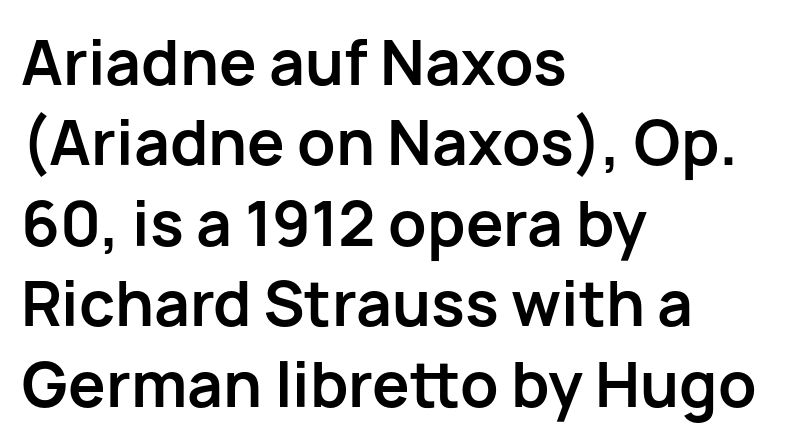
Q: Is the text bold? A: Yes.
Q: Is the text italic (slanted)? A: No, it is upright.
Q: Is the typeface a serif or a sans-serif typeface? A: Sans-serif.
Q: Is the text underlined? A: No.
Q: How is the paragraph aligned? A: Left-aligned.
Q: Is the spacing between letters normal or unusually wide? A: Normal.
Q: Is the spacing between lines tight, normal or loose? A: Normal.
Q: Width (condensed, normal, or wide)? A: Normal.
Q: Stroke contrast? A: Low.
Q: x-height? A: Medium.
Q: Monospaced? A: No.
